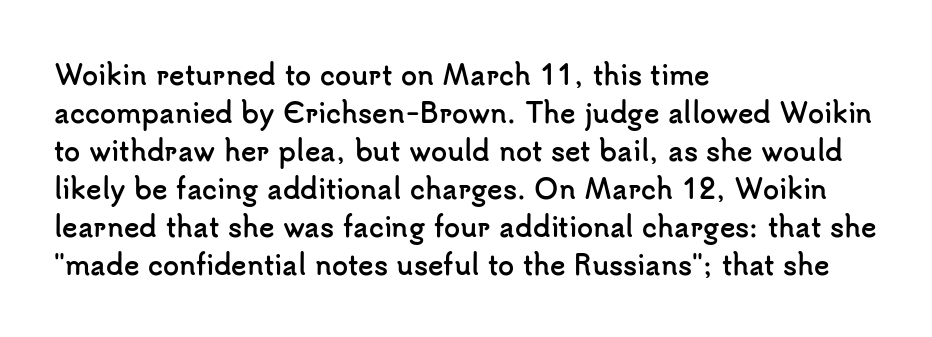
Q: Is the text bold? A: Yes.
Q: Is the text italic (slanted)? A: No, it is upright.
Q: Is the text underlined? A: No.
Q: How is the paragraph aligned? A: Left-aligned.
Q: Is the spacing between letters normal or unusually wide? A: Normal.
Q: Is the spacing between lines tight, normal or loose? A: Normal.
